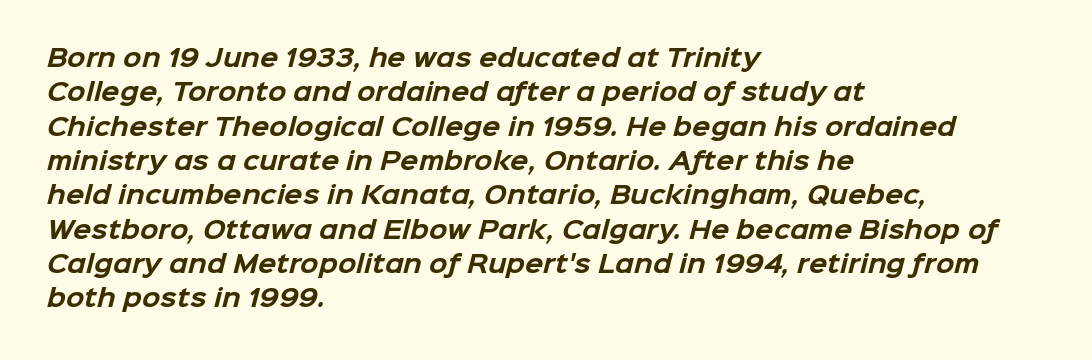
Q: Is the text bold? A: Yes.
Q: Is the text underlined? A: No.
Q: How is the paragraph aligned? A: Left-aligned.
Q: Is the spacing between letters normal or unusually wide? A: Normal.
Q: Is the spacing between lines tight, normal or loose? A: Normal.
